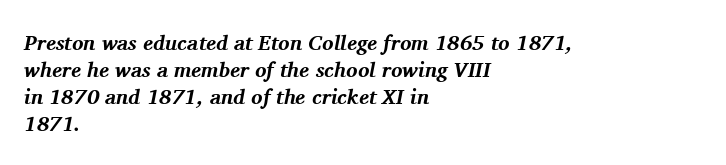
Q: Is the text bold? A: Yes.
Q: Is the text italic (slanted)? A: Yes, it leans right by about 11 degrees.
Q: Is the text underlined? A: No.
Q: How is the paragraph aligned? A: Left-aligned.
Q: Is the spacing between letters normal or unusually wide? A: Normal.
Q: Is the spacing between lines tight, normal or loose? A: Normal.
